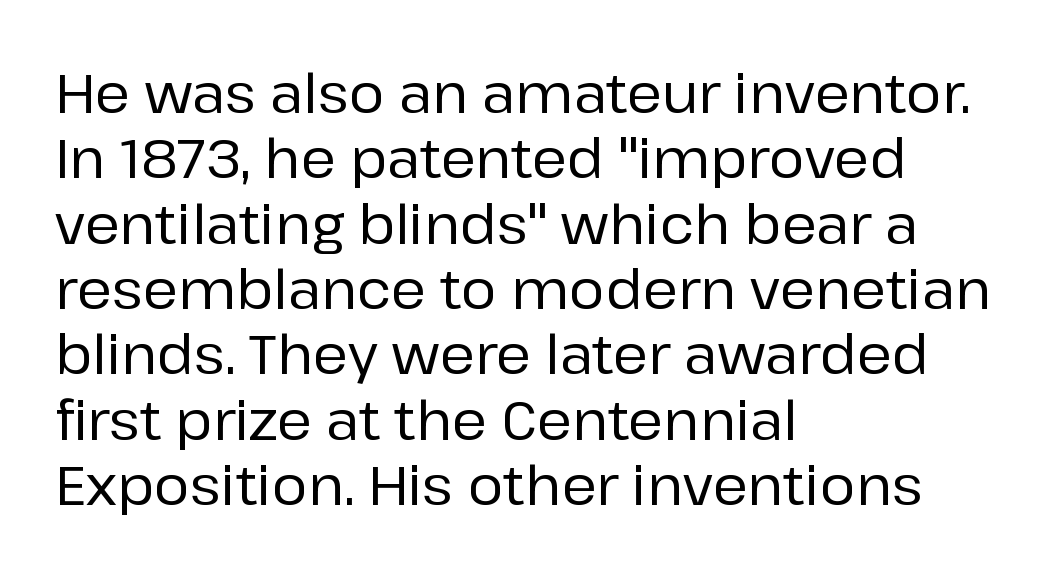
Q: Is the text italic (slanted)? A: No, it is upright.
Q: Is the typeface a serif or a sans-serif typeface? A: Sans-serif.
Q: Is the text underlined? A: No.
Q: How is the paragraph aligned? A: Left-aligned.
Q: Is the spacing between letters normal or unusually wide? A: Normal.
Q: Width (condensed, normal, or wide)? A: Normal.
Q: Stroke contrast? A: Low.
Q: x-height? A: Medium.
Q: Monospaced? A: No.
